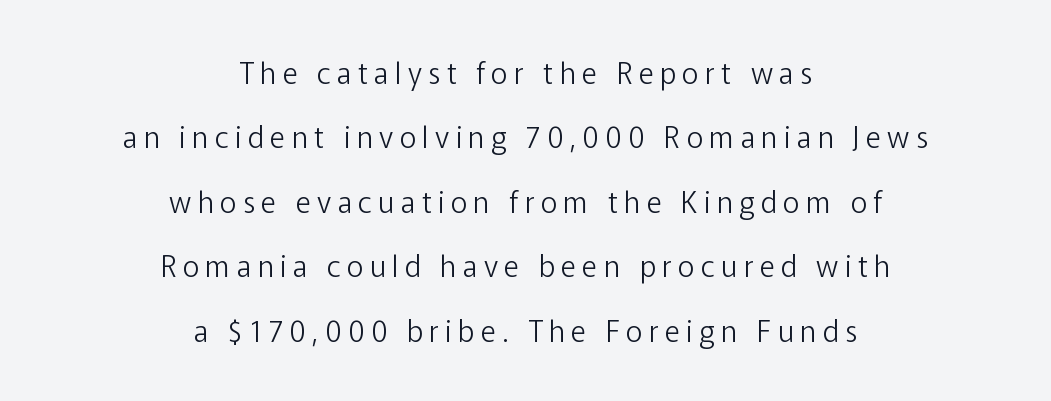
Q: Is the text bold? A: No.
Q: Is the text italic (slanted)? A: No, it is upright.
Q: Is the typeface a serif or a sans-serif typeface? A: Sans-serif.
Q: Is the text underlined? A: No.
Q: How is the paragraph aligned? A: Centered.
Q: Is the spacing between letters normal or unusually wide? A: Unusually wide.
Q: Is the spacing between lines tight, normal or loose? A: Loose.
Q: Width (condensed, normal, or wide)? A: Normal.
Q: Stroke contrast? A: Low.
Q: x-height? A: Medium.
Q: Monospaced? A: No.
